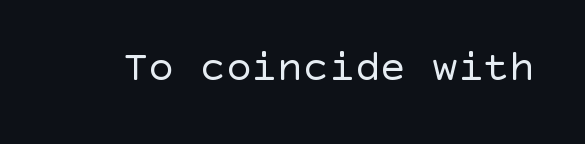
The image shows 43 px regular-weight sans-serif type, upright; set normal letter spacing, not underlined; a large x-height.
